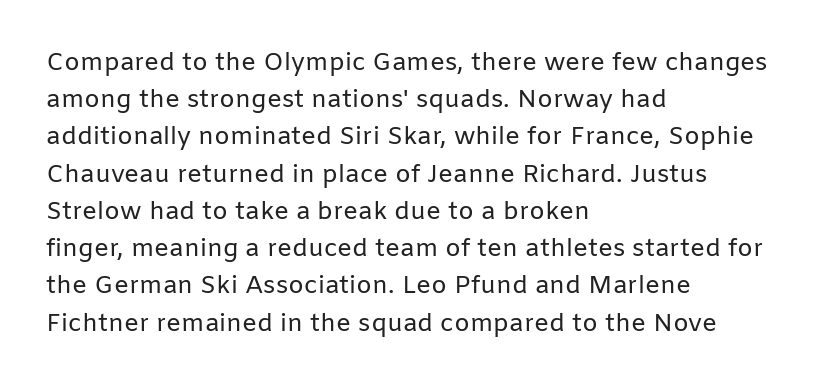
Q: Is the text bold? A: No.
Q: Is the text italic (slanted)? A: No, it is upright.
Q: Is the text underlined? A: No.
Q: How is the paragraph aligned? A: Left-aligned.
Q: Is the spacing between letters normal or unusually wide? A: Normal.
Q: Is the spacing between lines tight, normal or loose? A: Normal.
